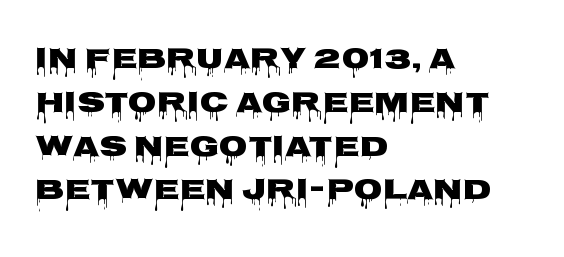
The image shows 30 px heavy, wide sans-serif type, upright; set left-aligned, normal line spacing (1.46x), normal letter spacing, not underlined; low stroke contrast and a large x-height.
